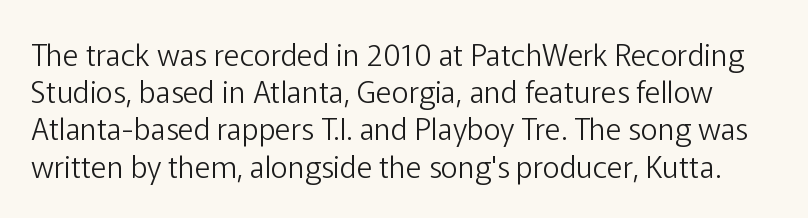
Q: Is the text bold? A: No.
Q: Is the text italic (slanted)? A: No, it is upright.
Q: Is the typeface a serif or a sans-serif typeface? A: Sans-serif.
Q: Is the text underlined? A: No.
Q: Is the spacing between letters normal or unusually wide? A: Normal.
Q: Width (condensed, normal, or wide)? A: Normal.
Q: Stroke contrast? A: Low.
Q: x-height? A: Medium.
Q: Monospaced? A: No.
